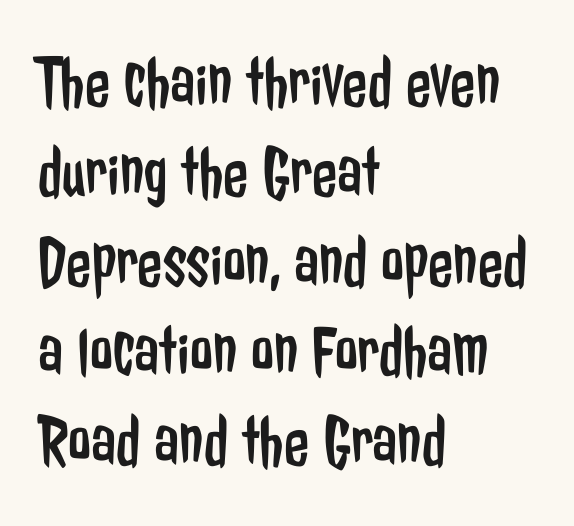
Caption: multi-line text, flush left, ragged right. Think of a printed novel: that variable character pitch is what you see here. Nothing sits at the stroke ends, so this counts as sans-serif. The tracking reads as untouched default to a designer's eye. Tall strokes in this sample are plumb rather than angled.
